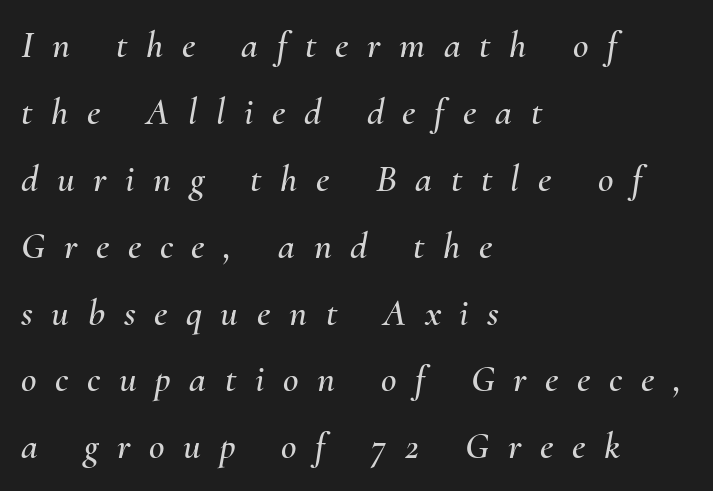
The image shows 38 px text type, italic (leaning right); set left-aligned, line spacing 1.76x, unusually wide letter spacing (+0.49 em), not underlined; medium stroke contrast and a small x-height.
